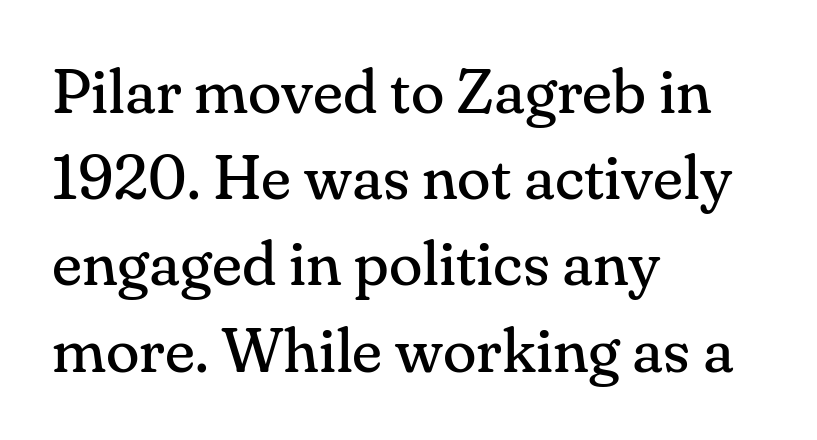
{"serif": "yes", "italic": "no", "bold": "no", "weight": "regular", "width": "normal", "stroke_contrast": "medium", "x_height": "small", "monospaced": "no", "underline": "no", "align": "left", "line_spacing": "normal", "line_spacing_ratio": 1.39, "letter_spacing": "normal", "letter_spacing_em": 0.0, "glyph_px": 62}
